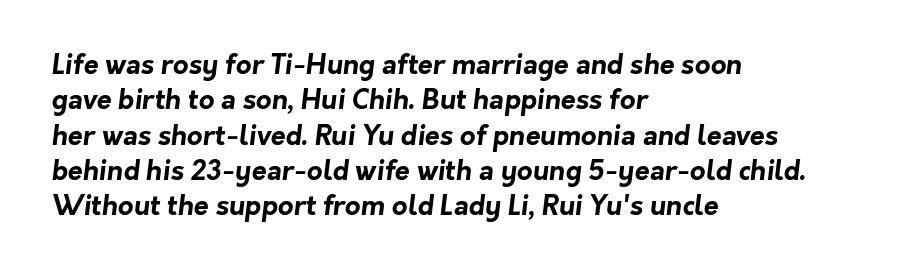
Q: Is the text bold? A: Yes.
Q: Is the text underlined? A: No.
Q: How is the paragraph aligned? A: Left-aligned.
Q: Is the spacing between letters normal or unusually wide? A: Normal.
Q: Is the spacing between lines tight, normal or loose? A: Normal.
